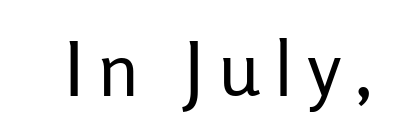
Stem width sits at or under what a default text font uses. The passage shown is typeset with a sans-serif family. The words here are not underlined. This is roman type, the default non-slanted kind.
